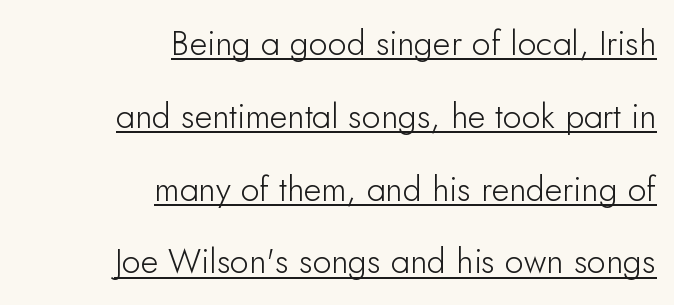
Q: Is the text italic (slanted)? A: No, it is upright.
Q: Is the typeface a serif or a sans-serif typeface? A: Sans-serif.
Q: Is the text underlined? A: Yes.
Q: How is the paragraph aligned? A: Right-aligned.
Q: Is the spacing between letters normal or unusually wide? A: Normal.
Q: Is the spacing between lines tight, normal or loose? A: Loose.
Q: Width (condensed, normal, or wide)? A: Normal.
Q: Stroke contrast? A: Low.
Q: x-height? A: Small.
Q: Monospaced? A: No.
